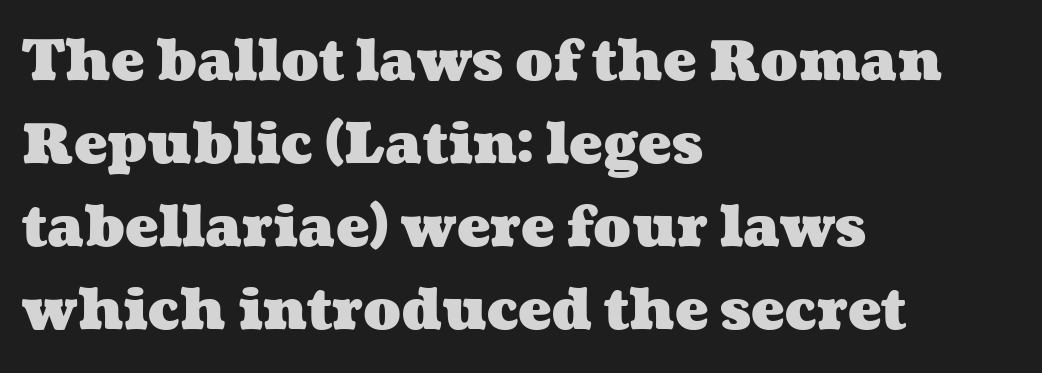
{"bold": "yes", "weight": "heavy", "width": "wide", "stroke_contrast": "medium", "x_height": "medium", "monospaced": "no", "underline": "no", "align": "left", "line_spacing": "normal", "line_spacing_ratio": 1.48, "letter_spacing": "normal", "letter_spacing_em": 0.0, "glyph_px": 56}
